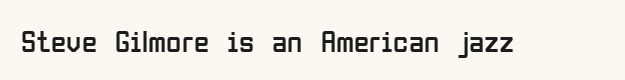
Q: Is the text bold? A: No.
Q: Is the text italic (slanted)? A: No, it is upright.
Q: Is the typeface a serif or a sans-serif typeface? A: Sans-serif.
Q: Is the text underlined? A: No.
Q: Is the spacing between letters normal or unusually wide? A: Normal.
Q: Width (condensed, normal, or wide)? A: Condensed.
Q: Stroke contrast? A: Low.
Q: x-height? A: Medium.
Q: Monospaced? A: No.
